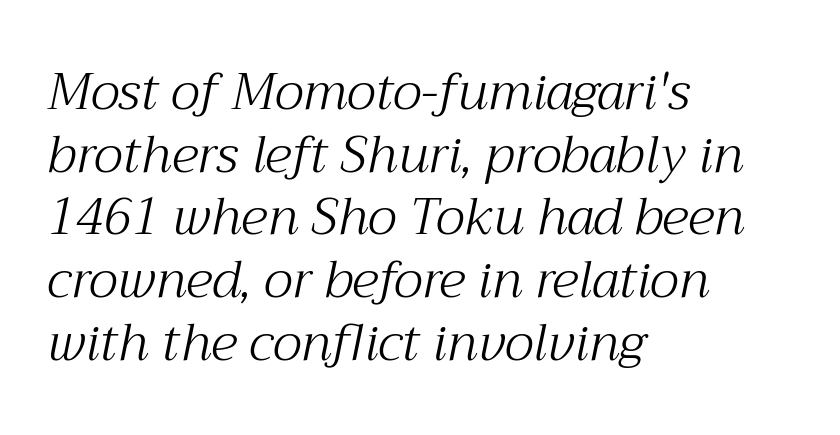
{"serif": "yes", "italic": "yes", "lean": "right", "slant_degrees": 12, "bold": "no", "weight": "light", "width": "normal", "stroke_contrast": "medium", "x_height": "medium", "monospaced": "no", "underline": "no", "align": "left", "line_spacing_ratio": 1.23, "letter_spacing": "normal", "letter_spacing_em": 0.0, "glyph_px": 51}
